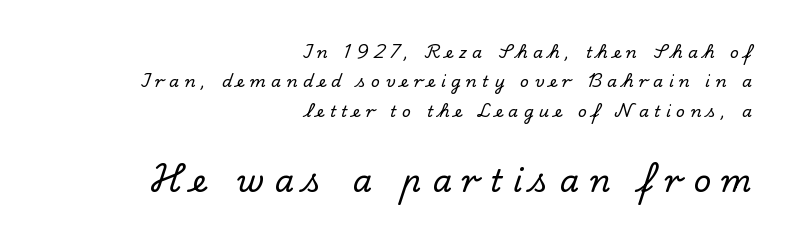
Q: Is the text italic (slanted)? A: Yes.
Q: Is the typeface a serif or a sans-serif typeface? A: Serif.
Q: Is the text underlined? A: No.
Q: How is the paragraph aligned? A: Right-aligned.
Q: Is the spacing between letters normal or unusually wide? A: Unusually wide.
Q: Which block of text is set in a larger size, the first (top) or the second (bottom)? A: The second (bottom) one.
Q: Width (condensed, normal, or wide)? A: Normal.
Q: Stroke contrast? A: Low.
Q: x-height? A: Small.
Q: Monospaced? A: No.
